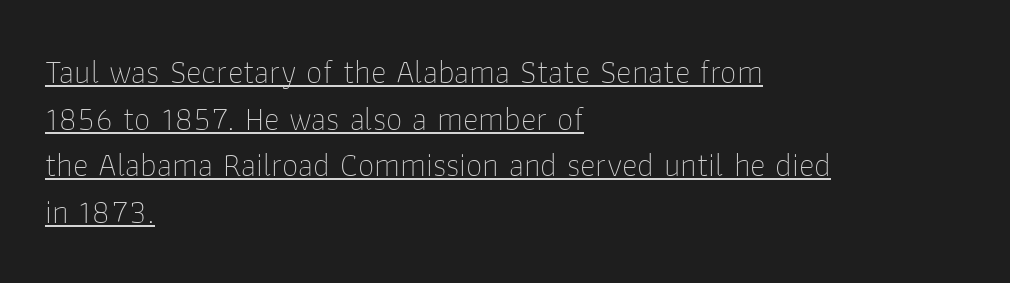
The type is set solid horizontally, with unmodified tracking. The glyphs are accompanied by a horizontal stroke just below them. Every row of glyphs begins at an identical x-position on the left. Upright lettering throughout. What's the leading like? Ordinary, nothing unusual.
